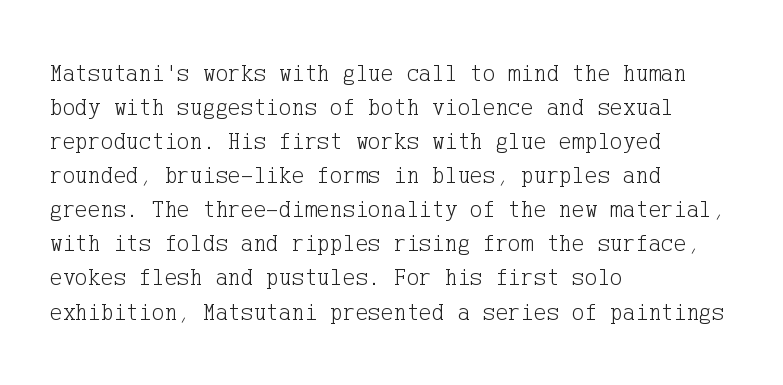
The image shows 24 px text type, upright; set left-aligned, normal line spacing (1.42x), normal letter spacing, not underlined.
